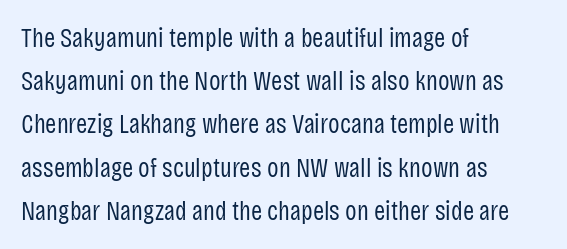
The image shows 27 px text type, upright; set left-aligned, normal line spacing (1.6x), normal letter spacing, not underlined.
